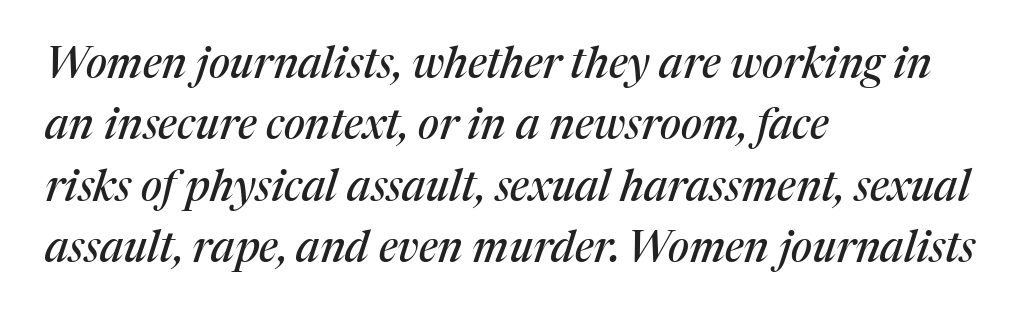
Do the characters align in a grid? No, the font is proportional. Notice how descenders clear the ascenders below comfortably — that's standard leading. Rule under the text: the space is simply empty. The face used here has a pronounced slope to its letters. The font family rendered here belongs to the serif group. The paragraph shown leans on its left margin.
